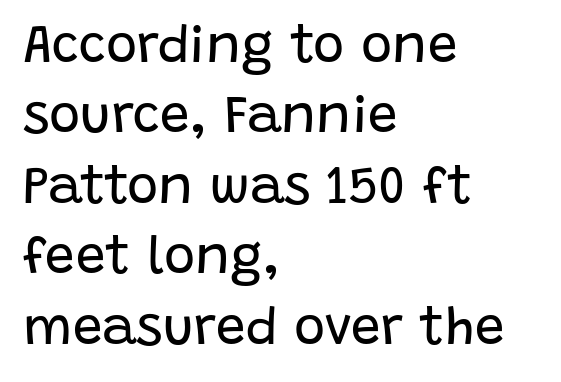
Here the glyphs are tracked normally, forming tight word shapes. The text block is weighted toward the left margin, trailing off unevenly rightward. It's the straight-up-and-down kind of type. A light-to-regular cut is what we see here. Are there feet on the stems? There aren't — it's a sans. The face used here is proportionally spaced, like ordinary book or web type.
